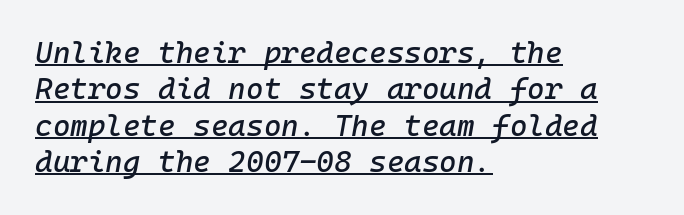
{"italic": "yes", "lean": "right", "slant_degrees": 10, "width": "normal", "stroke_contrast": "low", "x_height": "medium", "monospaced": "yes", "underline": "yes", "align": "left", "line_spacing_ratio": 1.21, "letter_spacing": "normal", "letter_spacing_em": 0.0, "glyph_px": 30}
